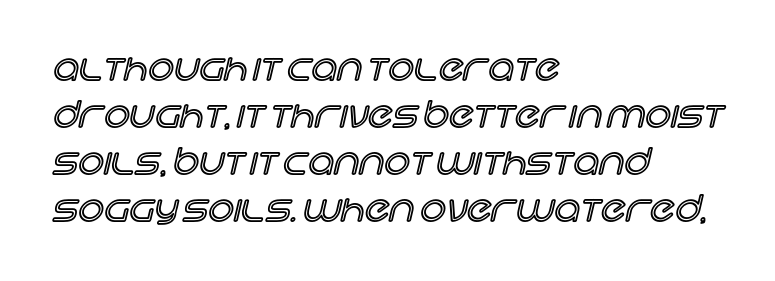
Q: Is the text italic (slanted)? A: Yes.
Q: Is the text underlined? A: No.
Q: How is the paragraph aligned? A: Left-aligned.
Q: Is the spacing between letters normal or unusually wide? A: Normal.
Q: Is the spacing between lines tight, normal or loose? A: Normal.
Q: Width (condensed, normal, or wide)? A: Normal.
Q: x-height? A: Large.
Q: Monospaced? A: No.
